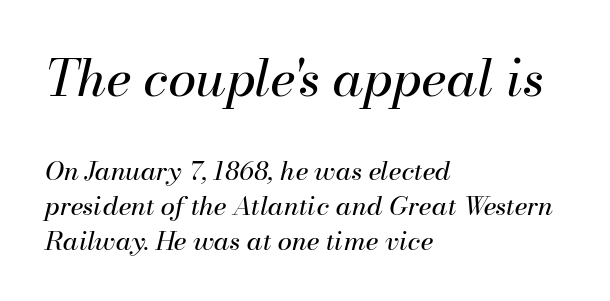
These lines were composed using italics. Check under the words: just untouched page. Between one letter and the next there's only the usual sliver of space. The rendering uses natural spacing where letterforms have individual widths. Is the block centered? No — it sits flush against the left margin.
